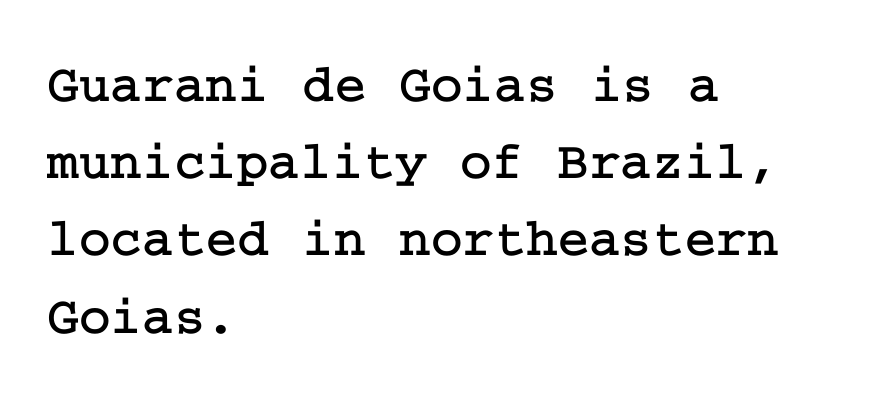
Q: Is the text italic (slanted)? A: No, it is upright.
Q: Is the typeface a serif or a sans-serif typeface? A: Serif.
Q: Is the text underlined? A: No.
Q: How is the paragraph aligned? A: Left-aligned.
Q: Is the spacing between letters normal or unusually wide? A: Normal.
Q: Is the spacing between lines tight, normal or loose? A: Normal.
Q: Width (condensed, normal, or wide)? A: Normal.
Q: Stroke contrast? A: Low.
Q: x-height? A: Medium.
